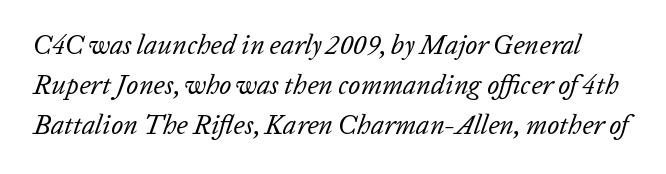
Q: Is the text bold? A: No.
Q: Is the text italic (slanted)? A: Yes, it leans right by about 20 degrees.
Q: Is the text underlined? A: No.
Q: Is the spacing between letters normal or unusually wide? A: Normal.
Q: Is the spacing between lines tight, normal or loose? A: Normal.
